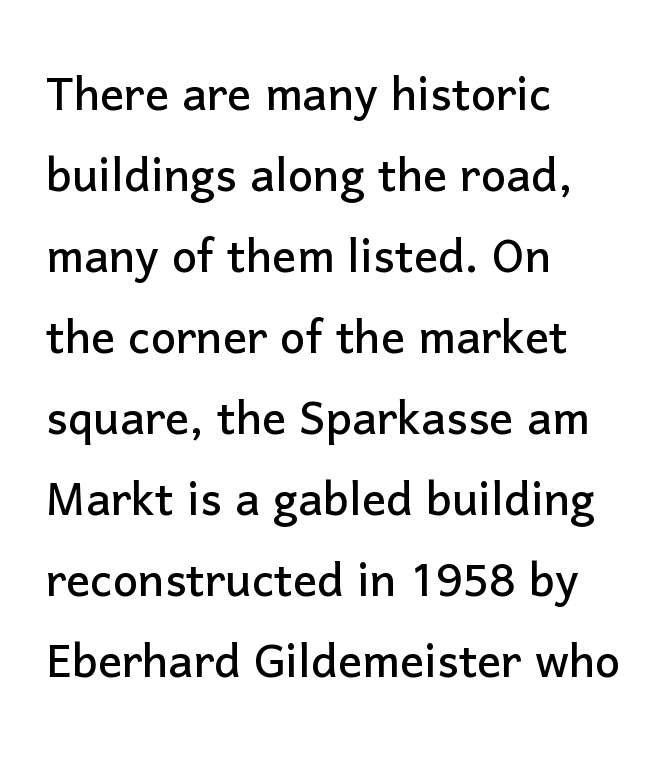
The image shows 60 px sans-serif type, upright; set left-aligned, normal line spacing (1.35x), normal letter spacing, not underlined; low stroke contrast and a medium x-height.
